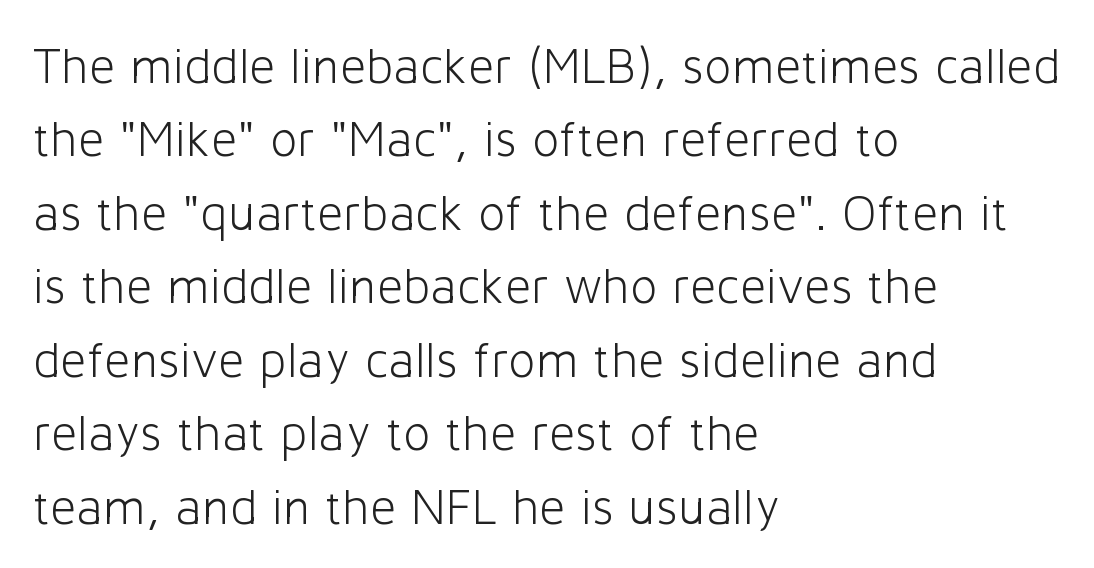
The image shows 51 px light sans-serif type, upright; set left-aligned, normal line spacing (1.44x), normal letter spacing, not underlined; low stroke contrast and a medium x-height.
